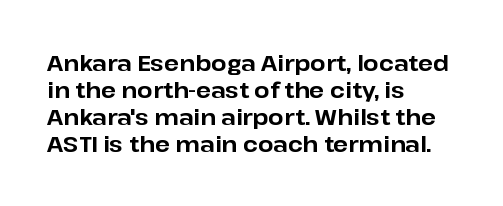
Q: Is the text bold? A: Yes.
Q: Is the text italic (slanted)? A: No, it is upright.
Q: Is the text underlined? A: No.
Q: How is the paragraph aligned? A: Left-aligned.
Q: Is the spacing between letters normal or unusually wide? A: Normal.
